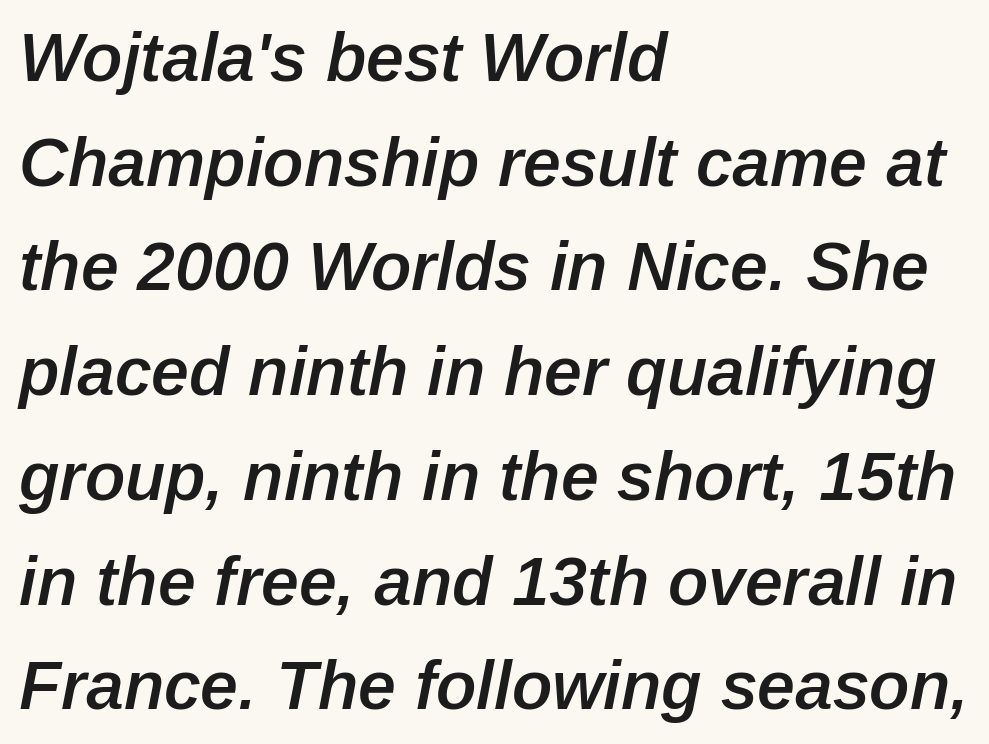
{"italic": "yes", "lean": "right", "slant_degrees": 12, "bold": "semi", "weight": "semibold", "width": "normal", "stroke_contrast": "low", "x_height": "medium", "monospaced": "no", "underline": "no", "align": "left", "line_spacing": "normal", "line_spacing_ratio": 1.54, "letter_spacing": "normal", "letter_spacing_em": 0.0, "glyph_px": 68}
